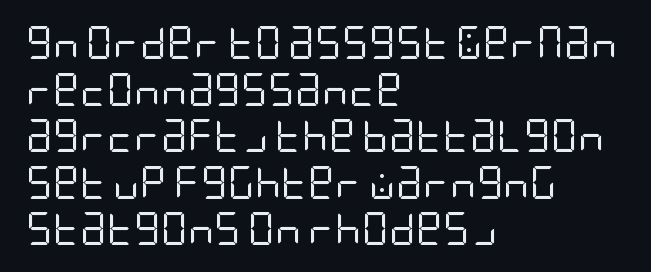
The image shows 33 px regular-weight, condensed sans-serif type, upright; set left-aligned, normal line spacing (1.41x), normal letter spacing, not underlined; low stroke contrast and a large x-height.
